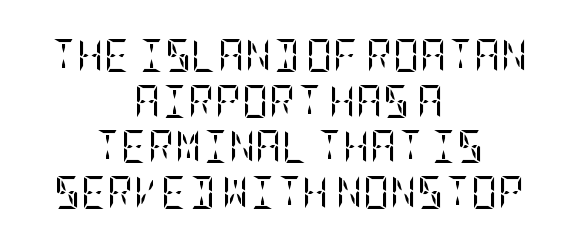
Q: Is the text bold? A: No.
Q: Is the text italic (slanted)? A: No, it is upright.
Q: Is the typeface a serif or a sans-serif typeface? A: Serif.
Q: Is the text underlined? A: No.
Q: How is the paragraph aligned? A: Centered.
Q: Is the spacing between letters normal or unusually wide? A: Normal.
Q: Is the spacing between lines tight, normal or loose? A: Normal.
Q: Width (condensed, normal, or wide)? A: Condensed.
Q: Stroke contrast? A: Low.
Q: x-height? A: Large.
